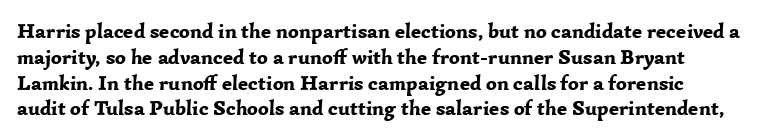
The image shows 21 px bold type, upright; set line spacing 1.23x, normal letter spacing, not underlined.
